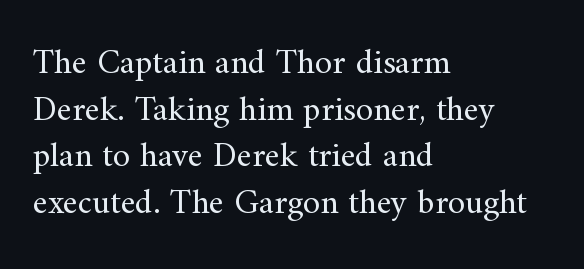
The image shows 35 px regular-weight serif type, upright; set left-aligned, normal line spacing (1.33x), normal letter spacing, not underlined; medium stroke contrast and a small x-height.
